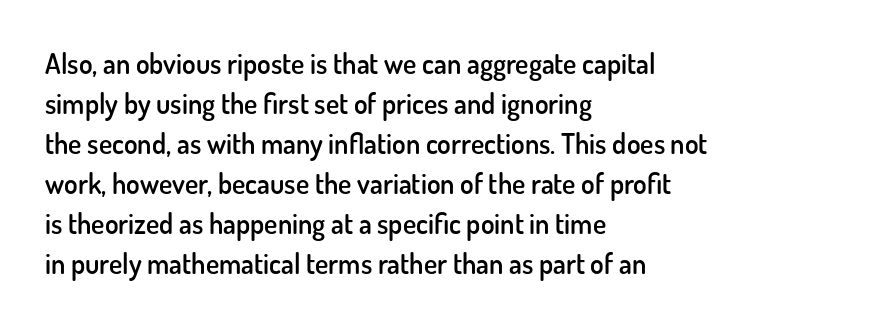
Q: Is the text bold? A: Semi-bold.
Q: Is the text italic (slanted)? A: No, it is upright.
Q: Is the typeface a serif or a sans-serif typeface? A: Sans-serif.
Q: Is the text underlined? A: No.
Q: How is the paragraph aligned? A: Left-aligned.
Q: Is the spacing between letters normal or unusually wide? A: Normal.
Q: Is the spacing between lines tight, normal or loose? A: Normal.
Q: Width (condensed, normal, or wide)? A: Normal.
Q: Stroke contrast? A: Low.
Q: x-height? A: Small.
Q: Monospaced? A: No.
